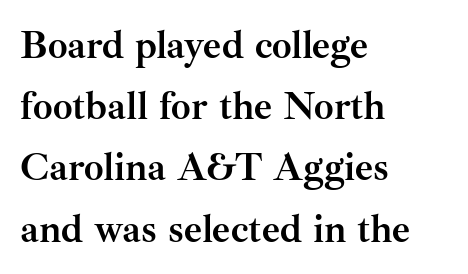
Q: Is the text bold? A: Yes.
Q: Is the text italic (slanted)? A: No, it is upright.
Q: Is the typeface a serif or a sans-serif typeface? A: Serif.
Q: Is the text underlined? A: No.
Q: How is the paragraph aligned? A: Left-aligned.
Q: Is the spacing between letters normal or unusually wide? A: Normal.
Q: Is the spacing between lines tight, normal or loose? A: Normal.
Q: Width (condensed, normal, or wide)? A: Normal.
Q: Stroke contrast? A: Medium.
Q: x-height? A: Small.
Q: Monospaced? A: No.
